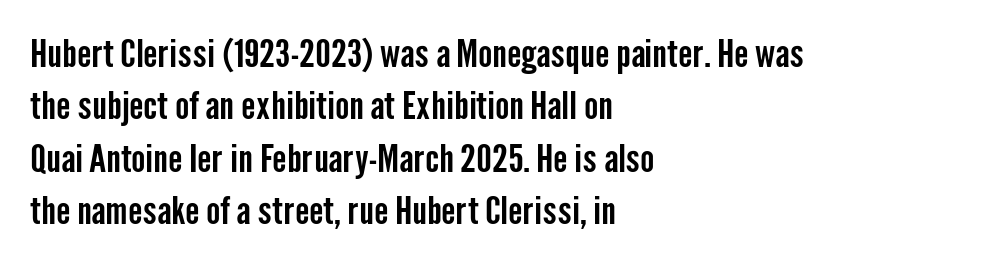
{"serif": "no", "italic": "no", "width": "condensed", "stroke_contrast": "low", "x_height": "medium", "monospaced": "no", "underline": "no", "align": "left", "line_spacing": "normal", "line_spacing_ratio": 1.38, "letter_spacing": "normal", "letter_spacing_em": 0.0, "glyph_px": 38}
